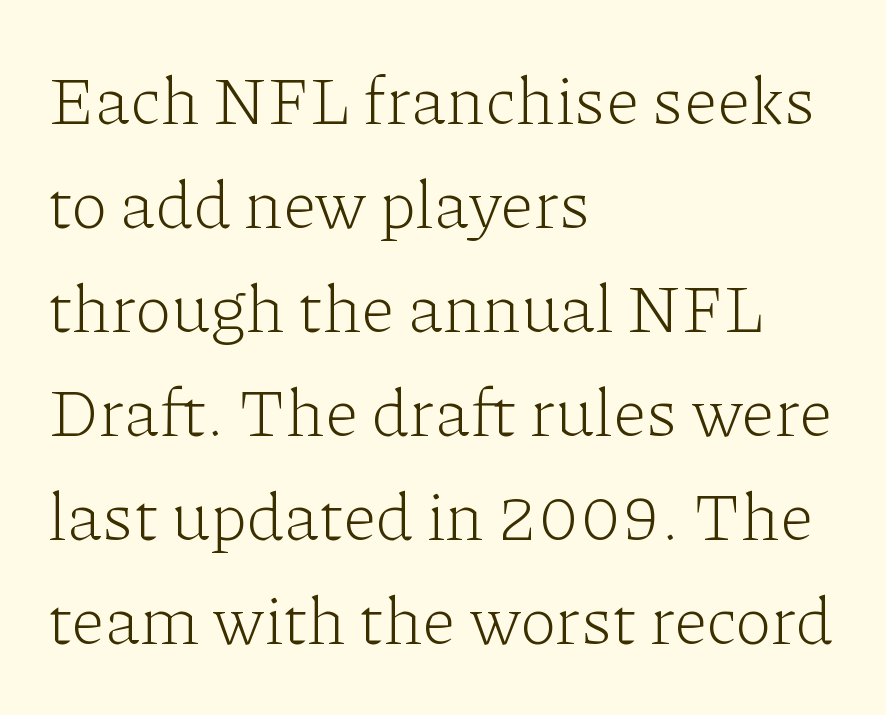
{"serif": "yes", "italic": "no", "bold": "no", "weight": "light", "width": "normal", "stroke_contrast": "low", "x_height": "medium", "monospaced": "no", "underline": "no", "align": "left", "line_spacing": "normal", "line_spacing_ratio": 1.53, "letter_spacing": "normal", "letter_spacing_em": 0.0, "glyph_px": 68}
